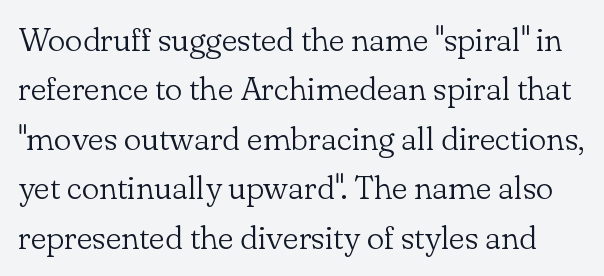
The image shows 33 px light serif type, upright; set normal line spacing (1.5x), normal letter spacing, not underlined; low stroke contrast and a small x-height.
